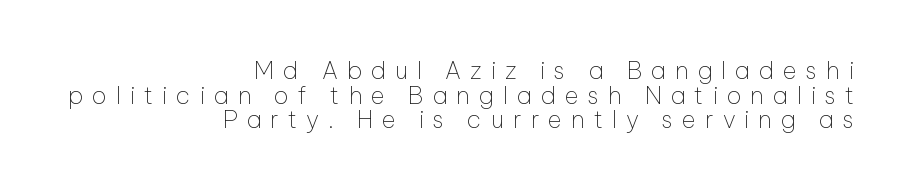
The image shows 24 px text type, upright; set right-aligned, tight line spacing (1.03x), unusually wide letter spacing (+0.37 em), not underlined.
